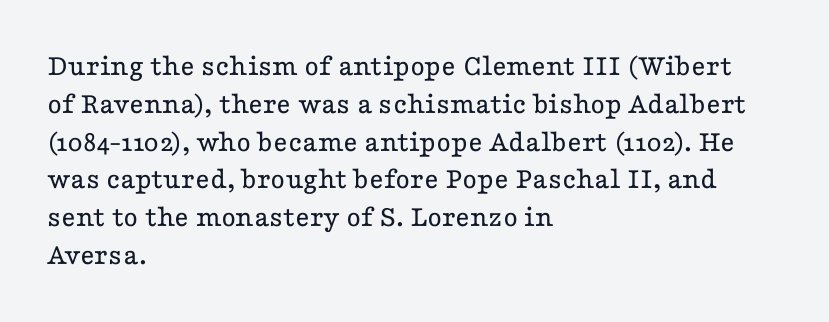
The image shows 31 px regular-weight, wide serif type, upright; set left-aligned, line spacing 1.22x, normal letter spacing, not underlined; low stroke contrast and a medium x-height.
